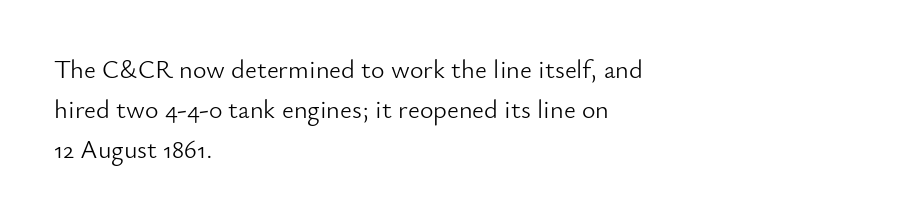
{"italic": "no", "bold": "no", "underline": "no", "align": "left", "line_spacing": "normal", "line_spacing_ratio": 1.54, "letter_spacing": "normal", "letter_spacing_em": 0.0, "glyph_px": 26}
